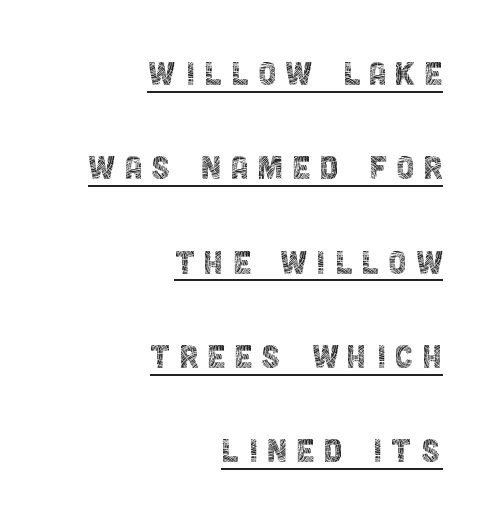
Q: Is the text bold? A: No.
Q: Is the text italic (slanted)? A: No, it is upright.
Q: Is the typeface a serif or a sans-serif typeface? A: Sans-serif.
Q: Is the text underlined? A: Yes.
Q: How is the paragraph aligned? A: Right-aligned.
Q: Is the spacing between letters normal or unusually wide? A: Unusually wide.
Q: Is the spacing between lines tight, normal or loose? A: Loose.
Q: Width (condensed, normal, or wide)? A: Condensed.
Q: x-height? A: Large.
Q: Monospaced? A: No.
